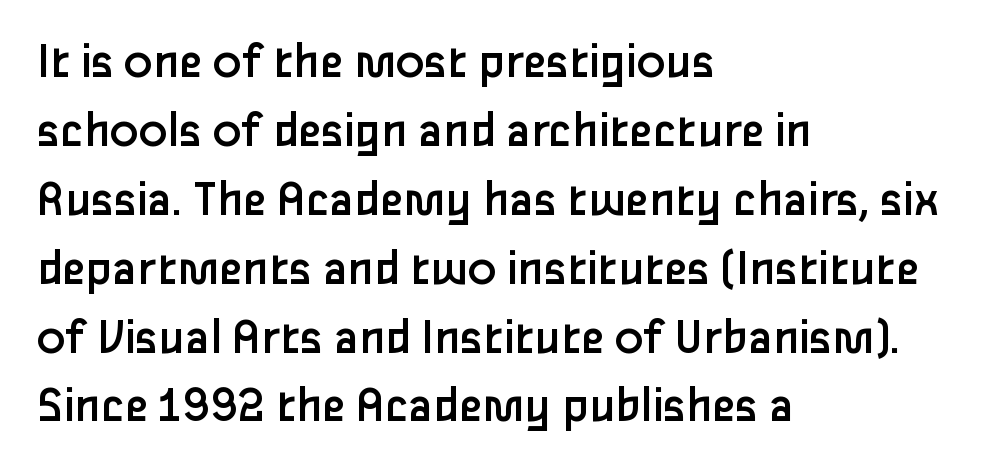
Q: Is the text bold? A: No.
Q: Is the text italic (slanted)? A: No, it is upright.
Q: Is the typeface a serif or a sans-serif typeface? A: Sans-serif.
Q: Is the text underlined? A: No.
Q: How is the paragraph aligned? A: Left-aligned.
Q: Is the spacing between letters normal or unusually wide? A: Normal.
Q: Is the spacing between lines tight, normal or loose? A: Normal.
Q: Width (condensed, normal, or wide)? A: Normal.
Q: Stroke contrast? A: Low.
Q: x-height? A: Medium.
Q: Monospaced? A: No.
